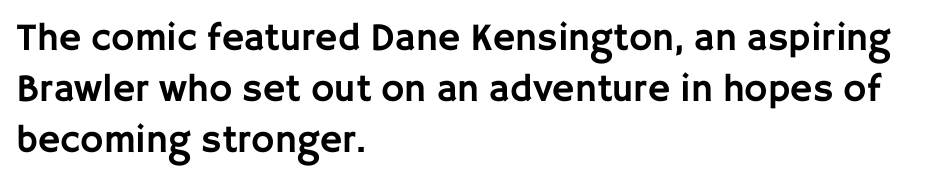
The image shows 39 px sans-serif type, upright; set left-aligned, normal line spacing (1.31x), normal letter spacing, not underlined; low stroke contrast and a large x-height.
